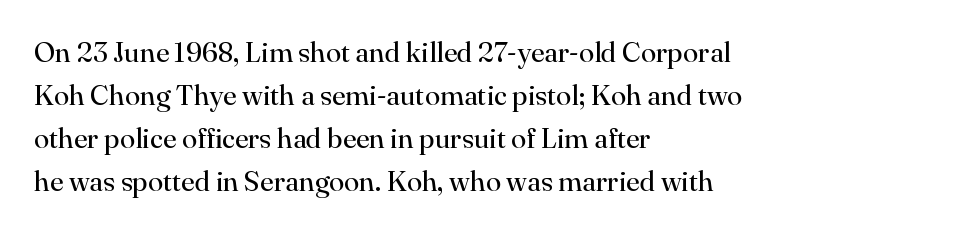
Q: Is the text bold? A: No.
Q: Is the text italic (slanted)? A: No, it is upright.
Q: Is the typeface a serif or a sans-serif typeface? A: Serif.
Q: Is the text underlined? A: No.
Q: How is the paragraph aligned? A: Left-aligned.
Q: Is the spacing between letters normal or unusually wide? A: Normal.
Q: Is the spacing between lines tight, normal or loose? A: Normal.
Q: Width (condensed, normal, or wide)? A: Normal.
Q: Stroke contrast? A: High.
Q: x-height? A: Small.
Q: Monospaced? A: No.
